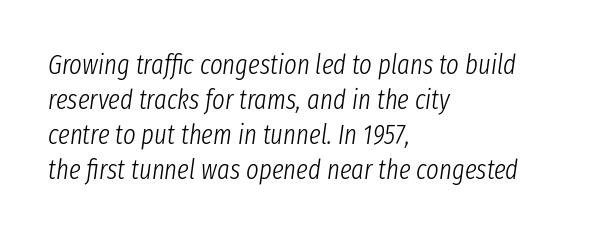
{"italic": "yes", "lean": "right", "slant_degrees": 8, "bold": "no", "underline": "no", "align": "left", "line_spacing": "normal", "line_spacing_ratio": 1.3, "letter_spacing": "normal", "letter_spacing_em": 0.0, "glyph_px": 27}
